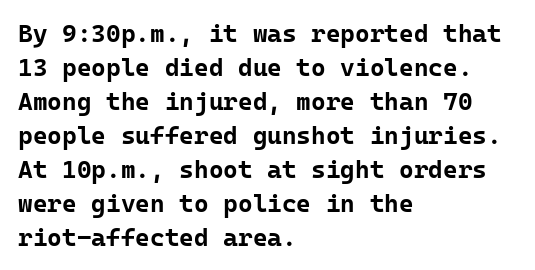
Q: Is the text bold? A: Yes.
Q: Is the text italic (slanted)? A: No, it is upright.
Q: Is the text underlined? A: No.
Q: How is the paragraph aligned? A: Left-aligned.
Q: Is the spacing between letters normal or unusually wide? A: Normal.
Q: Is the spacing between lines tight, normal or loose? A: Normal.
